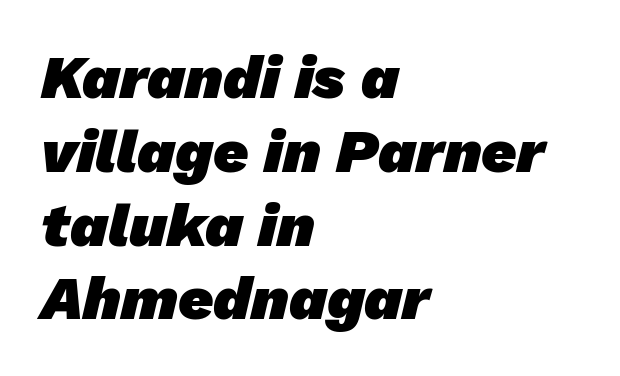
The image shows 61 px heavy sans-serif type; set left-aligned, line spacing 1.21x, normal letter spacing, not underlined; low stroke contrast and a medium x-height.
